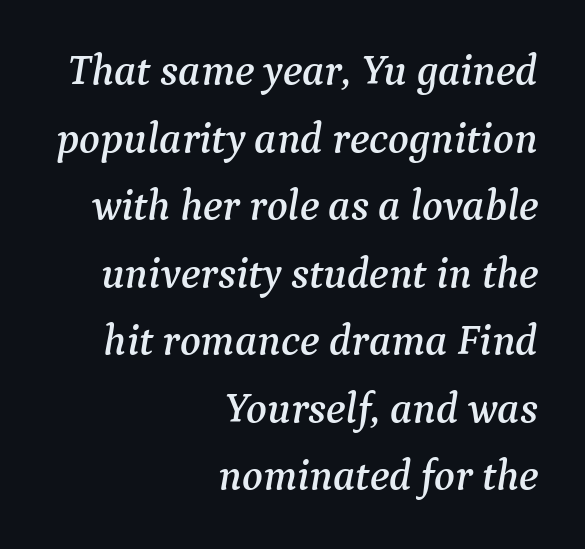
{"serif": "yes", "italic": "yes", "lean": "right", "slant_degrees": 9, "width": "normal", "stroke_contrast": "medium", "x_height": "medium", "monospaced": "no", "underline": "no", "align": "right", "line_spacing": "normal", "line_spacing_ratio": 1.57, "letter_spacing": "normal", "letter_spacing_em": 0.0, "glyph_px": 43}
